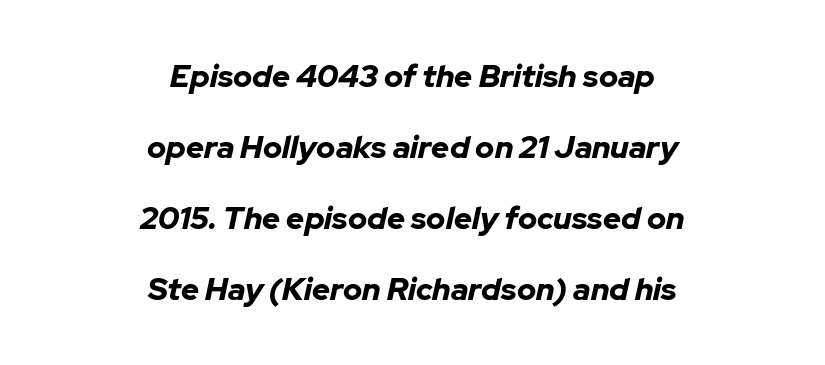
Q: Is the text bold? A: Yes.
Q: Is the text italic (slanted)? A: Yes, it leans right by about 12 degrees.
Q: Is the text underlined? A: No.
Q: How is the paragraph aligned? A: Centered.
Q: Is the spacing between letters normal or unusually wide? A: Normal.
Q: Is the spacing between lines tight, normal or loose? A: Loose.
Q: Width (condensed, normal, or wide)? A: Normal.
Q: Stroke contrast? A: Low.
Q: x-height? A: Medium.
Q: Monospaced? A: No.
